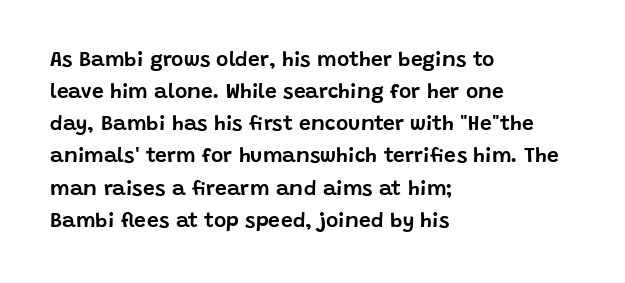
{"italic": "no", "underline": "no", "align": "left", "line_spacing": "normal", "line_spacing_ratio": 1.53, "letter_spacing": "normal", "letter_spacing_em": 0.0, "glyph_px": 21}
